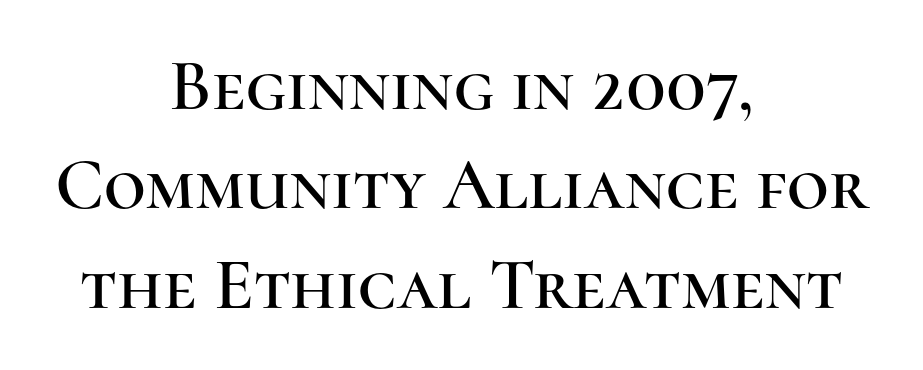
Inter-character spacing is left at the font's built-in metrics. Think of a printed novel: that variable character pitch is what you see here. Yep, those are serifs on the letters. The specimen omits any rule beneath the text block's lines. Teacher's note: observe the equal gaps on both sides — that is centered alignment. A typesetter would mark this as roman, not italic.
